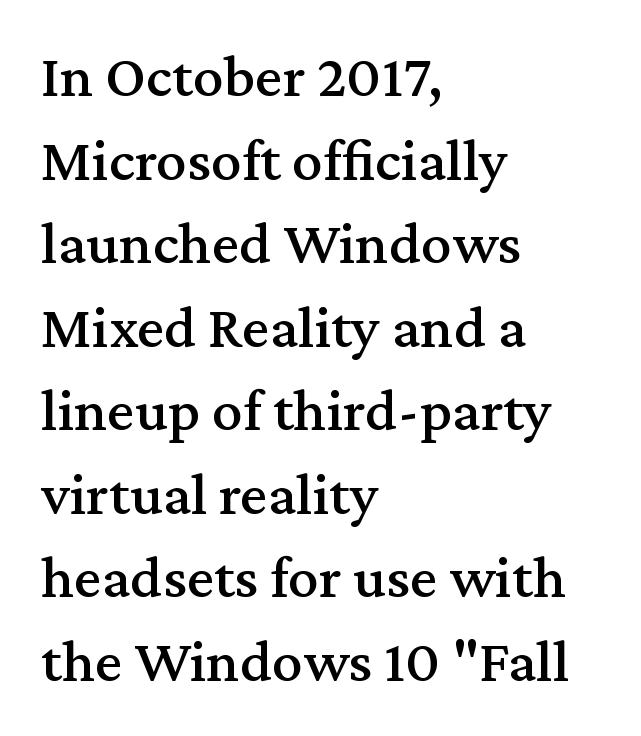
Q: Is the text italic (slanted)? A: No, it is upright.
Q: Is the typeface a serif or a sans-serif typeface? A: Serif.
Q: Is the text underlined? A: No.
Q: How is the paragraph aligned? A: Left-aligned.
Q: Is the spacing between letters normal or unusually wide? A: Normal.
Q: Is the spacing between lines tight, normal or loose? A: Normal.
Q: Width (condensed, normal, or wide)? A: Normal.
Q: Stroke contrast? A: Medium.
Q: x-height? A: Medium.
Q: Monospaced? A: No.
